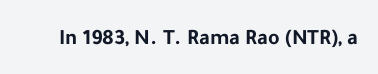
The image shows 22 px bold type, upright; set normal letter spacing, not underlined.
